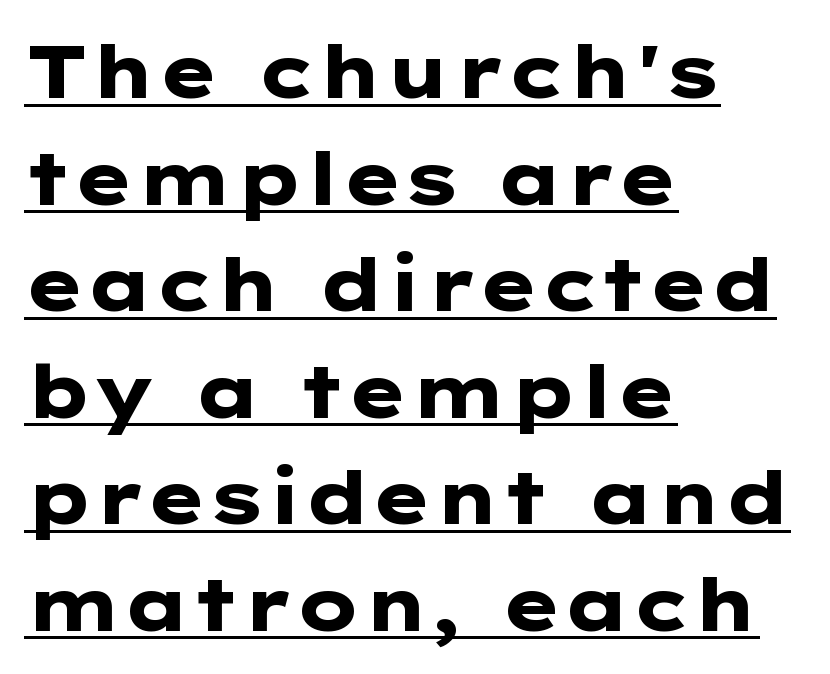
Q: Is the text bold? A: Yes.
Q: Is the text italic (slanted)? A: No, it is upright.
Q: Is the typeface a serif or a sans-serif typeface? A: Sans-serif.
Q: Is the text underlined? A: Yes.
Q: How is the paragraph aligned? A: Left-aligned.
Q: Is the spacing between letters normal or unusually wide? A: Normal.
Q: Is the spacing between lines tight, normal or loose? A: Normal.
Q: Width (condensed, normal, or wide)? A: Wide.
Q: Stroke contrast? A: Low.
Q: x-height? A: Medium.
